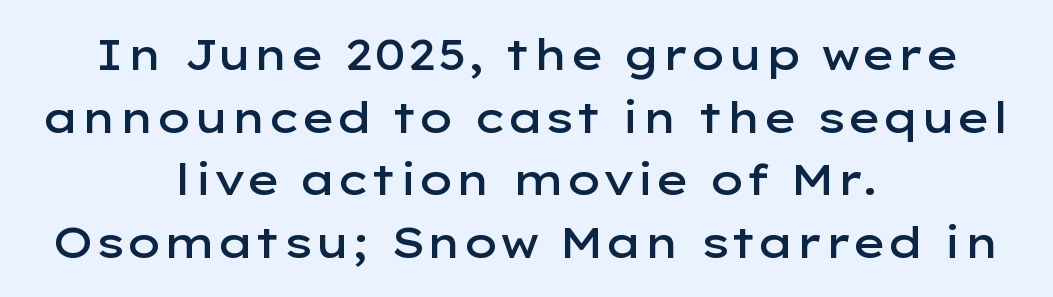
Every row of glyphs is offset so its center matches the block's center. Is this a fixed-width face? No — the glyphs have proportional, varying widths. Every stem runs plumb, perpendicular to the baseline. A somewhat darkened texture: the type is semibold rather than bold. Descenders hang freely into open space. Serif or sans? Sans — the stroke terminals are bare.
